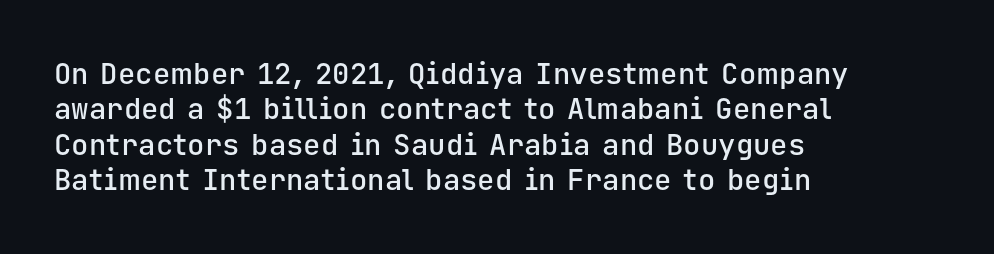
The gaps between neighbouring characters are ordinary and unremarkable. Italic? Not at all — the glyphs are vertical. No word sits above an underline. The typesetting leans somewhat heavy: a semibold. Compared with a centered layout, this one pins lines to the left instead.
